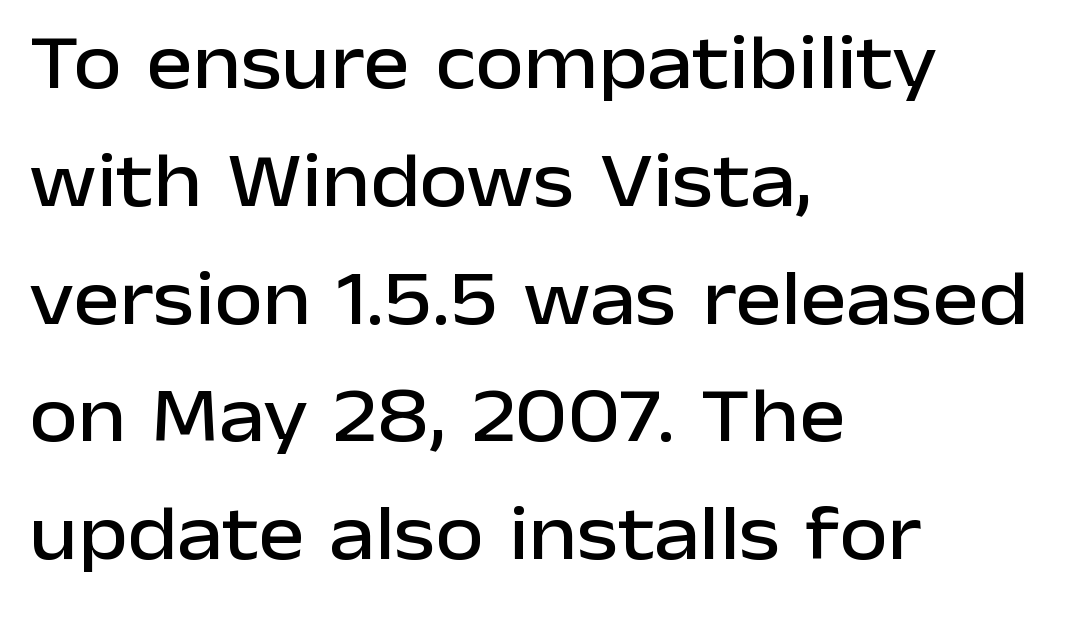
Rows of type keep a routine distance in the vertical direction. The letters advance in unequal steps, a hallmark of proportional type. A sans-serif font was chosen for this passage. Words appear dense and cohesive because spacing is normal.
